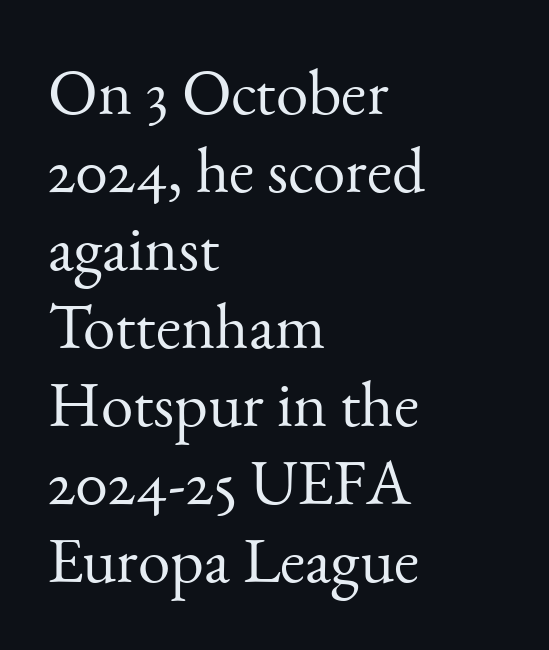
{"serif": "yes", "italic": "no", "bold": "no", "weight": "light", "width": "normal", "stroke_contrast": "medium", "x_height": "small", "monospaced": "no", "underline": "no", "align": "left", "line_spacing_ratio": 1.2, "letter_spacing": "normal", "letter_spacing_em": 0.0, "glyph_px": 65}
